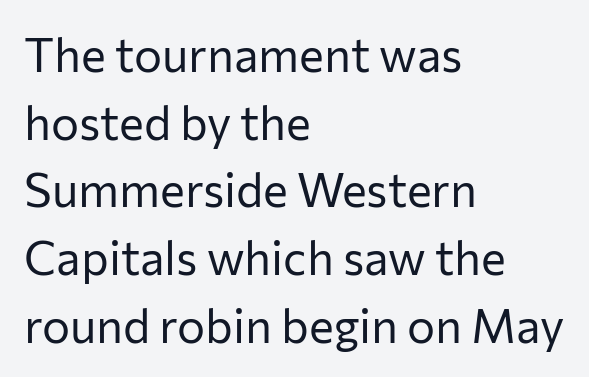
The image shows 47 px regular-weight sans-serif type, upright; set left-aligned, normal line spacing (1.44x), normal letter spacing, not underlined; low stroke contrast and a medium x-height.
